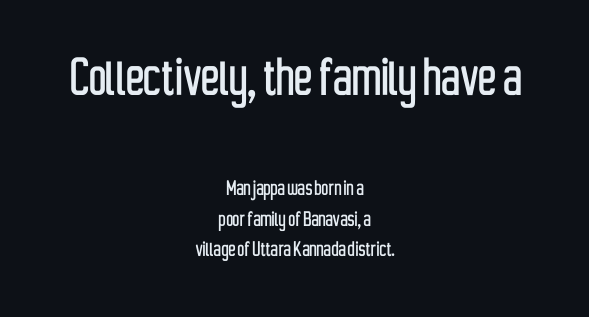
{"serif": "no", "italic": "no", "width": "condensed", "stroke_contrast": "low", "x_height": "medium", "monospaced": "no", "underline": "no", "align": "center", "line_spacing": "normal", "line_spacing_ratio": 1.27, "letter_spacing": "normal", "letter_spacing_em": 0.0, "larger_block": "first", "size_ratio": 2.54, "glyph_px": 61}
